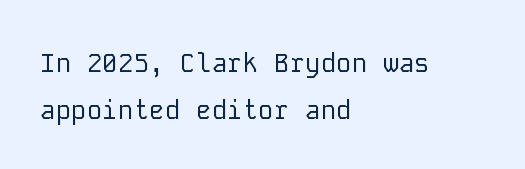
{"italic": "no", "bold": "no", "underline": "no", "align": "left", "line_spacing_ratio": 1.81, "letter_spacing": "normal", "letter_spacing_em": 0.0, "glyph_px": 26}
